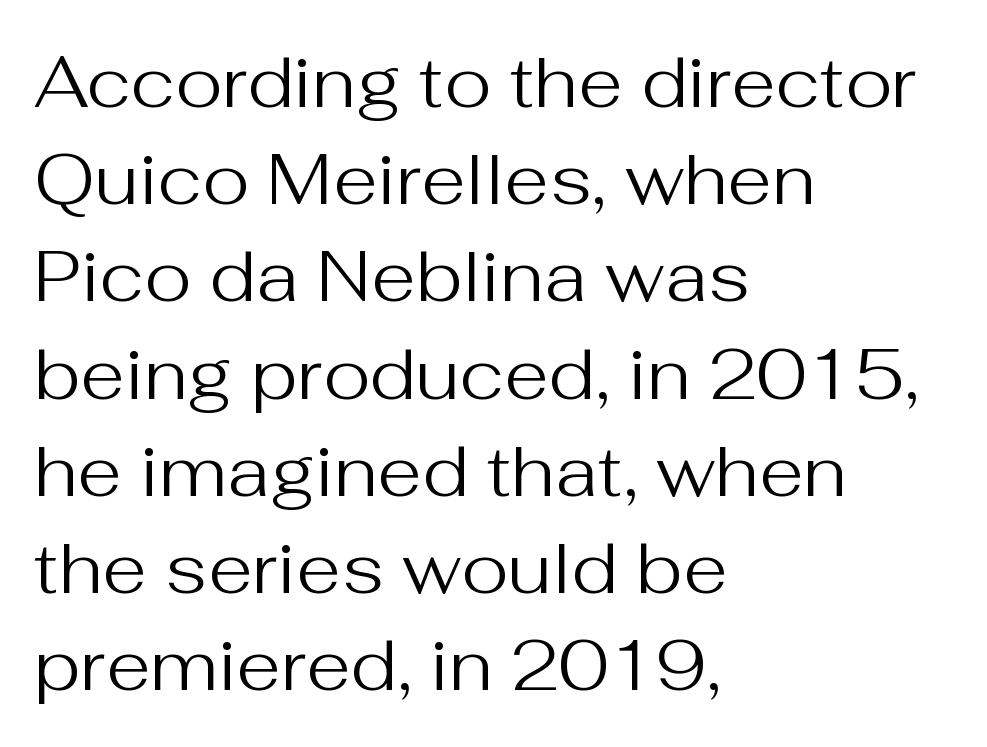
The image shows 72 px regular-weight sans-serif type, upright; set left-aligned, normal line spacing (1.35x), normal letter spacing, not underlined; medium stroke contrast and a medium x-height.
